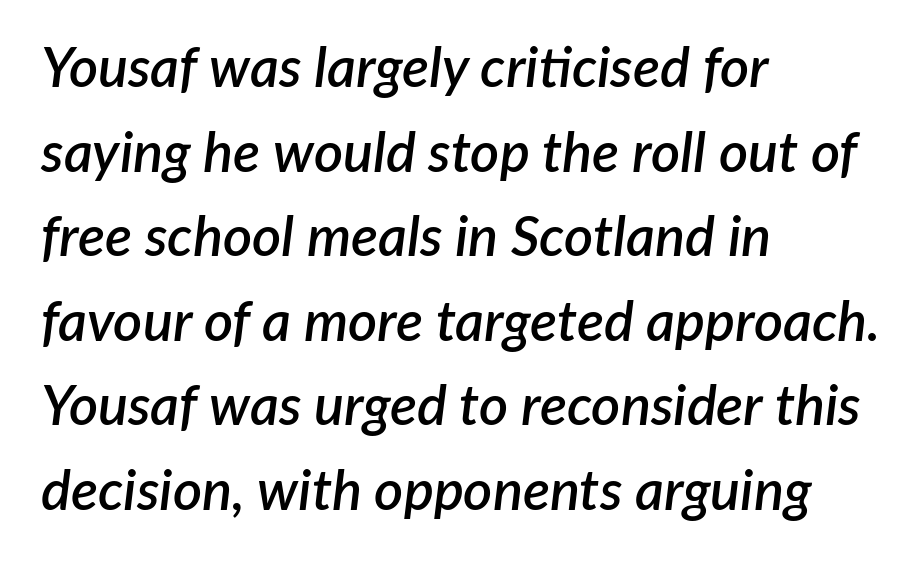
The image shows 56 px semibold type, italic (leaning right); set left-aligned, normal line spacing (1.51x), normal letter spacing, not underlined; low stroke contrast and a medium x-height.
